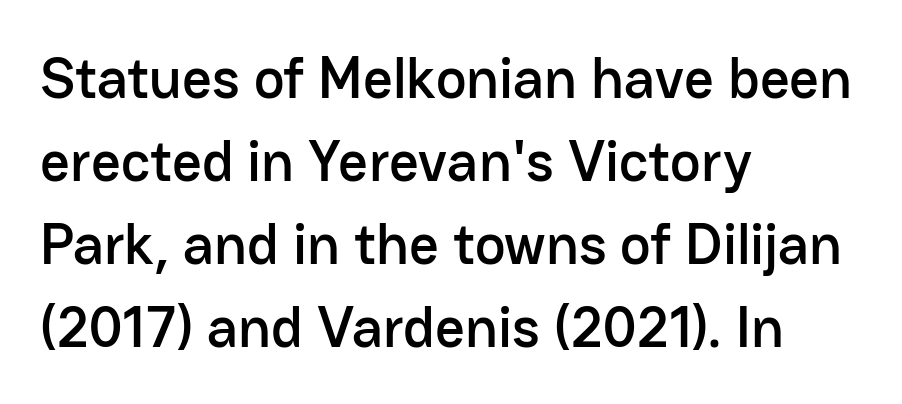
The face used here is a sans, in the tradition of grotesques and geometrics. The lines in this sample share a left origin and differ only in where they stop. Note the varied advance widths — an 'i' is clearly narrower than an 'm'. The lettering stays uniformly vertical, giving the passage a roman look. Compared with typical body copy, the letter spacing here is the same. This block has exactly the height ordinary leading produces.
